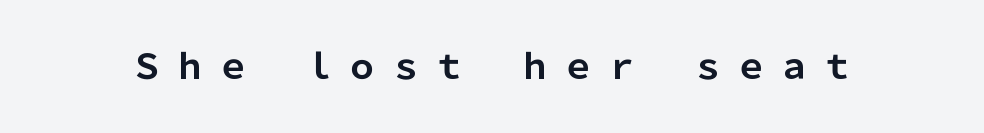
{"serif": "no", "italic": "no", "bold": "yes", "weight": "bold", "width": "normal", "stroke_contrast": "low", "x_height": "medium", "monospaced": "no", "underline": "no", "letter_spacing": "wide", "letter_spacing_em": 0.27, "glyph_px": 34}
